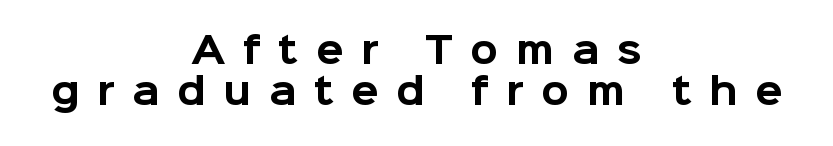
Tracking here is generous; glyphs stand well apart from one another. The string is rendered with underlining switched off. The lines are packed closely together with very little leading. How heavy is the stroke? Heavy — this is a bold.
